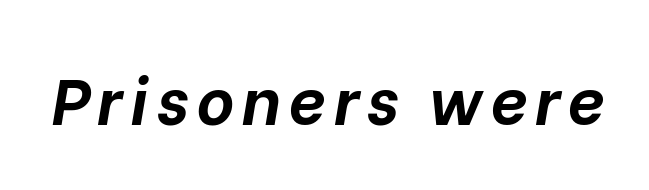
{"italic": "yes", "lean": "right", "slant_degrees": 10, "bold": "yes", "weight": "bold", "width": "normal", "stroke_contrast": "low", "x_height": "medium", "monospaced": "no", "underline": "no", "glyph_px": 65}
